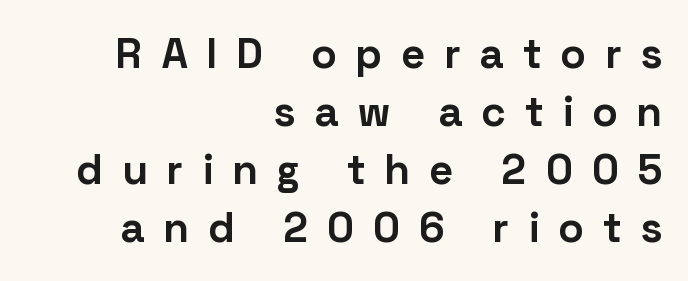
{"serif": "no", "italic": "no", "bold": "yes", "weight": "bold", "width": "normal", "stroke_contrast": "low", "x_height": "medium", "monospaced": "no", "underline": "no", "align": "right", "line_spacing": "normal", "line_spacing_ratio": 1.38, "letter_spacing": "wide", "letter_spacing_em": 0.47, "glyph_px": 42}
